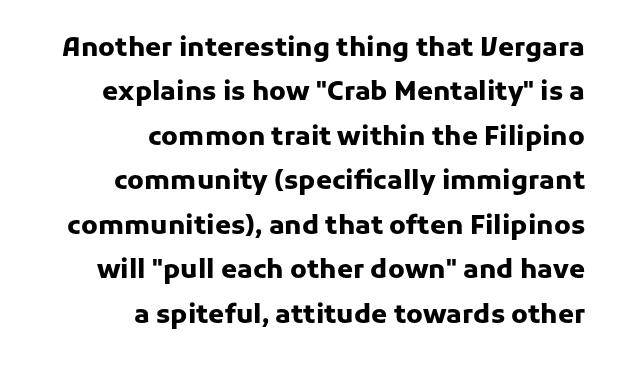
The image shows 26 px bold type, upright; set right-aligned, line spacing 1.71x, normal letter spacing, not underlined.
